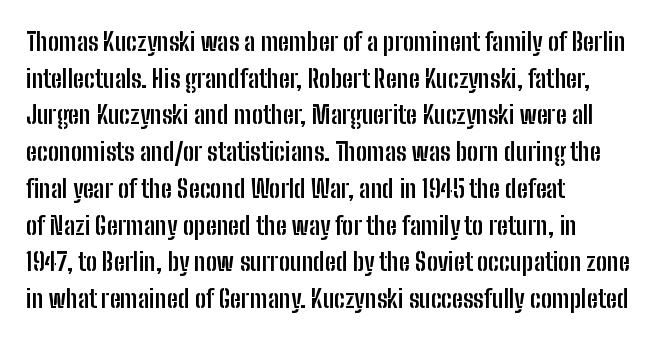
{"italic": "no", "bold": "yes", "underline": "no", "align": "left", "line_spacing": "normal", "line_spacing_ratio": 1.47, "letter_spacing": "normal", "letter_spacing_em": 0.0, "glyph_px": 25}
